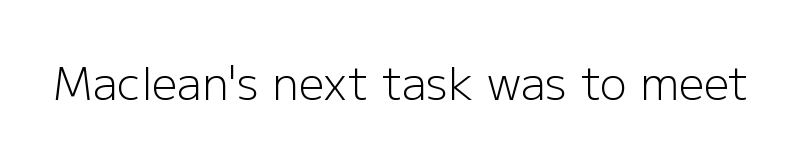
The text was rendered using a sans face with plain stroke endings. Tracking value appears to be zero — textbook default spacing. The cut favours lightness, reaching ordinary text weight at its darkest. This is the regular roman posture of the typeface. Spacing verdict: proportional, widths tailored to each character.
